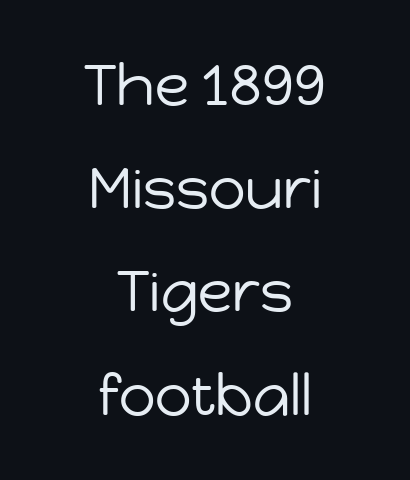
Nobody drew a line under any word here. The lettering holds an erect, upright posture throughout. No heavy texture on the line: the type isn't bold. Line starts and ends both wander, symmetrically. Nothing sits at the stroke ends, so this counts as sans-serif.
